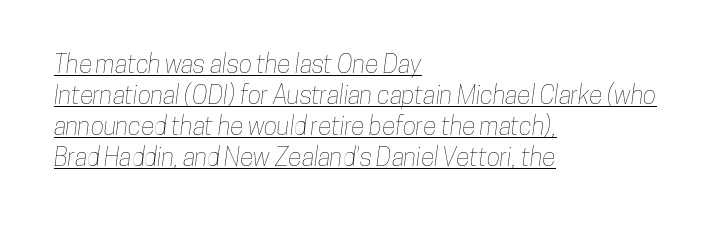
The image shows 25 px text type; set left-aligned, line spacing 1.24x, normal letter spacing, underlined.
